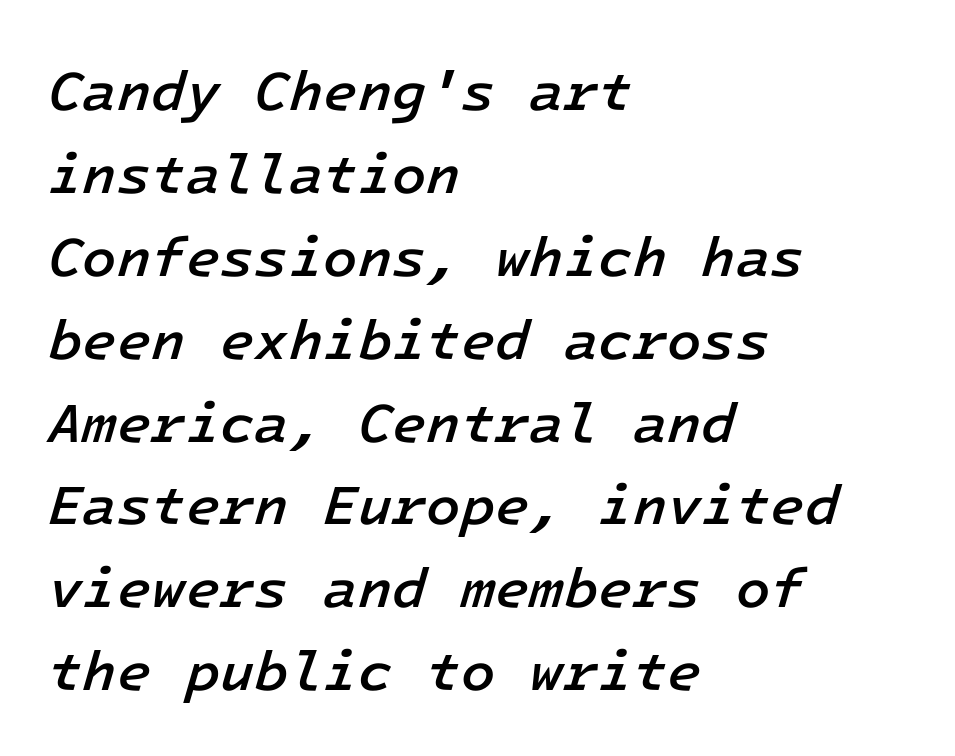
Q: Is the text bold? A: Semi-bold.
Q: Is the text italic (slanted)? A: Yes, it leans right by about 16 degrees.
Q: Is the text underlined? A: No.
Q: How is the paragraph aligned? A: Left-aligned.
Q: Is the spacing between letters normal or unusually wide? A: Normal.
Q: Is the spacing between lines tight, normal or loose? A: Normal.
Q: Width (condensed, normal, or wide)? A: Normal.
Q: Stroke contrast? A: Low.
Q: x-height? A: Medium.
Q: Monospaced? A: Yes.
